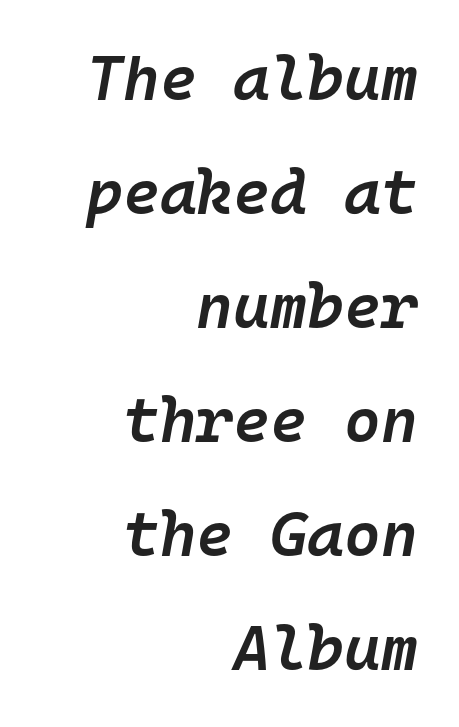
{"italic": "yes", "lean": "right", "slant_degrees": 10, "bold": "semi", "weight": "semibold", "width": "normal", "stroke_contrast": "low", "x_height": "medium", "monospaced": "yes", "underline": "no", "align": "right", "line_spacing_ratio": 1.81, "letter_spacing": "normal", "letter_spacing_em": 0.0, "glyph_px": 63}
